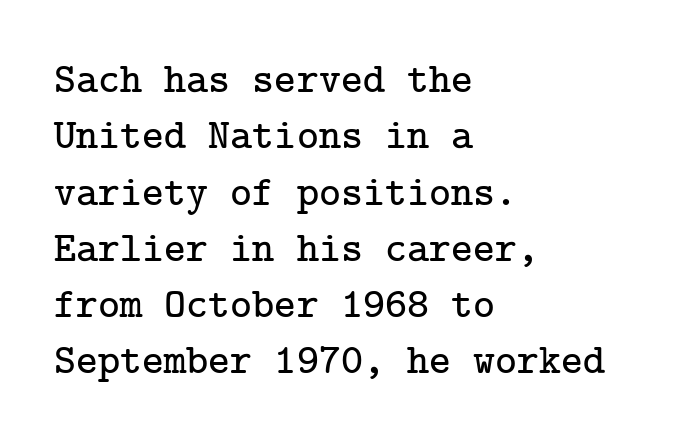
Q: Is the text italic (slanted)? A: No, it is upright.
Q: Is the typeface a serif or a sans-serif typeface? A: Serif.
Q: Is the text underlined? A: No.
Q: How is the paragraph aligned? A: Left-aligned.
Q: Is the spacing between letters normal or unusually wide? A: Normal.
Q: Is the spacing between lines tight, normal or loose? A: Normal.
Q: Width (condensed, normal, or wide)? A: Normal.
Q: Stroke contrast? A: Low.
Q: x-height? A: Medium.
